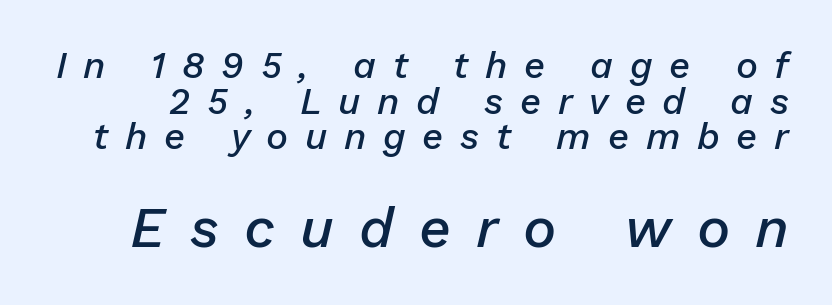
Quick note: interline space is minimal. The rendering uses a semibold face; strokes are thickened but not to full bold. This sample uses an oblique cut, with every glyph tilted off the vertical. The more generous point size was reserved for the lower chunk. Does extra space separate the letters? Yes, quite a lot of it. Spacing verdict: proportional, widths tailored to each character.
